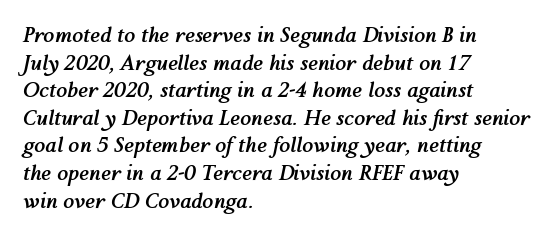
The image shows 20 px bold type, italic (leaning right); set left-aligned, normal line spacing (1.38x), normal letter spacing, not underlined.
